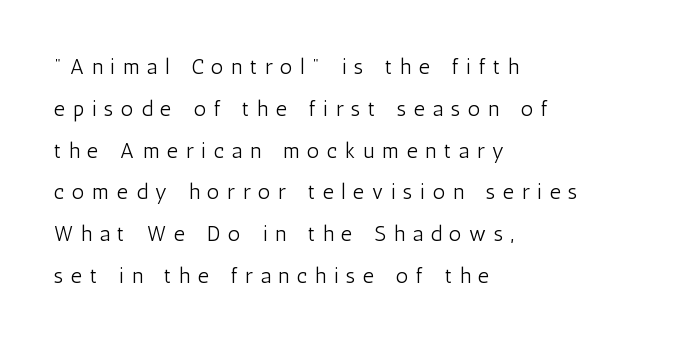
Q: Is the text bold? A: No.
Q: Is the text italic (slanted)? A: No, it is upright.
Q: Is the text underlined? A: No.
Q: How is the paragraph aligned? A: Left-aligned.
Q: Is the spacing between letters normal or unusually wide? A: Unusually wide.
Q: Is the spacing between lines tight, normal or loose? A: Loose.
